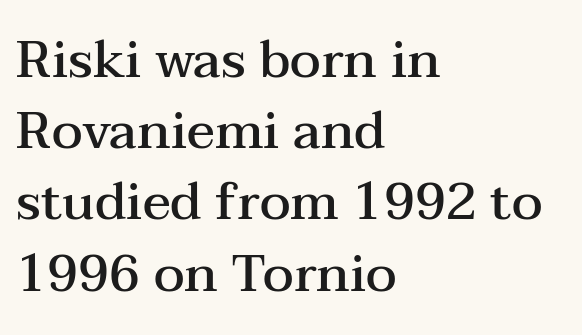
{"serif": "yes", "italic": "no", "bold": "semi", "weight": "semibold", "width": "wide", "stroke_contrast": "medium", "x_height": "medium", "monospaced": "no", "underline": "no", "align": "left", "line_spacing": "normal", "line_spacing_ratio": 1.37, "letter_spacing": "normal", "letter_spacing_em": 0.0, "glyph_px": 52}
